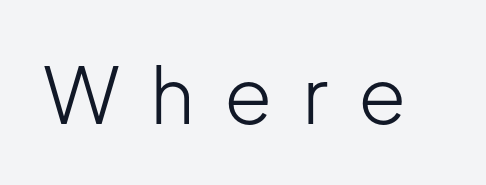
The image shows 78 px light sans-serif type, upright; set unusually wide letter spacing (+0.38 em), not underlined; low stroke contrast and a medium x-height.
